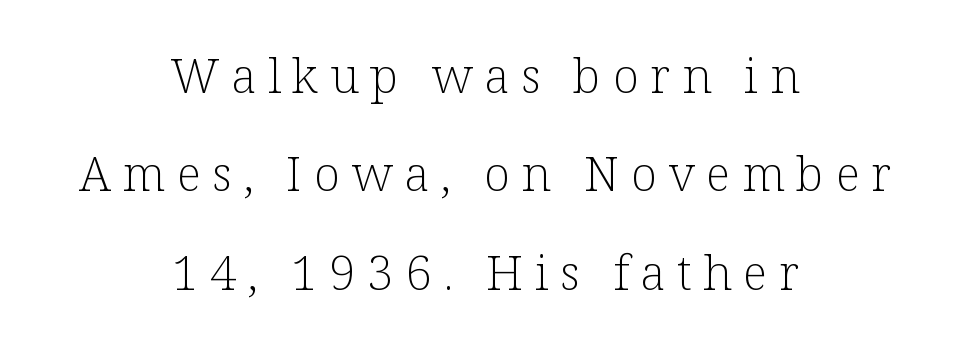
Q: Is the text bold? A: No.
Q: Is the text italic (slanted)? A: No, it is upright.
Q: Is the typeface a serif or a sans-serif typeface? A: Serif.
Q: Is the text underlined? A: No.
Q: How is the paragraph aligned? A: Centered.
Q: Is the spacing between letters normal or unusually wide? A: Unusually wide.
Q: Is the spacing between lines tight, normal or loose? A: Loose.
Q: Width (condensed, normal, or wide)? A: Normal.
Q: Stroke contrast? A: Low.
Q: x-height? A: Medium.
Q: Monospaced? A: No.
